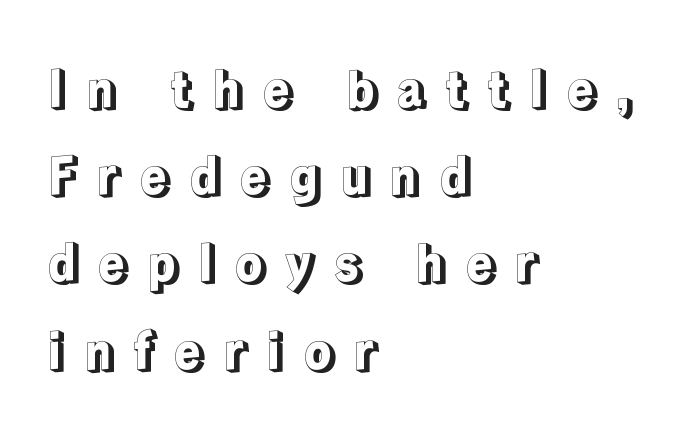
The image shows 51 px text type, upright; set left-aligned, line spacing 1.71x, unusually wide letter spacing (+0.35 em), not underlined; a medium x-height.
